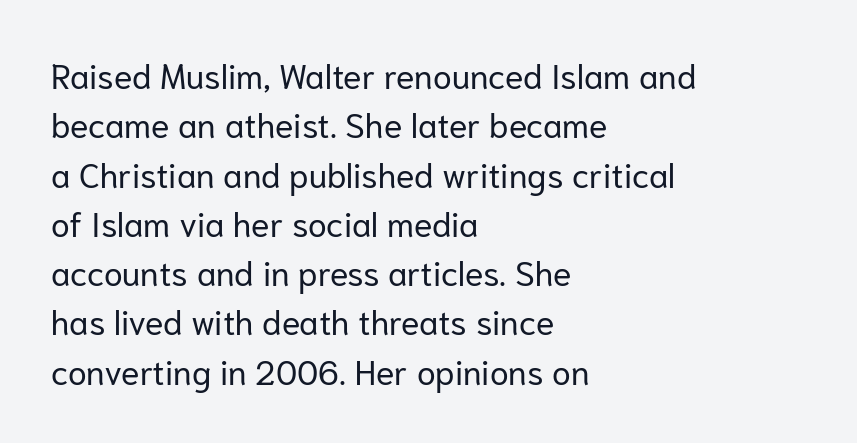
Q: Is the text bold? A: No.
Q: Is the text italic (slanted)? A: No, it is upright.
Q: Is the typeface a serif or a sans-serif typeface? A: Sans-serif.
Q: Is the text underlined? A: No.
Q: How is the paragraph aligned? A: Left-aligned.
Q: Is the spacing between letters normal or unusually wide? A: Normal.
Q: Is the spacing between lines tight, normal or loose? A: Normal.
Q: Width (condensed, normal, or wide)? A: Normal.
Q: Stroke contrast? A: Low.
Q: x-height? A: Medium.
Q: Monospaced? A: No.
